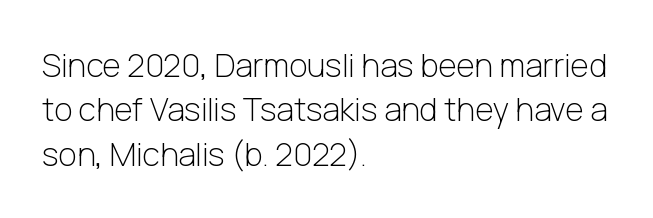
Q: Is the text bold? A: No.
Q: Is the text italic (slanted)? A: No, it is upright.
Q: Is the typeface a serif or a sans-serif typeface? A: Sans-serif.
Q: Is the text underlined? A: No.
Q: How is the paragraph aligned? A: Left-aligned.
Q: Is the spacing between letters normal or unusually wide? A: Normal.
Q: Is the spacing between lines tight, normal or loose? A: Normal.
Q: Width (condensed, normal, or wide)? A: Normal.
Q: Stroke contrast? A: Low.
Q: x-height? A: Medium.
Q: Monospaced? A: No.
